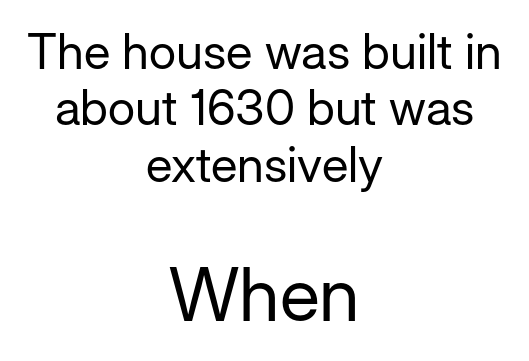
The image shows 74 px regular-weight sans-serif type, upright; set centered, tight line spacing (1.15x), normal letter spacing, not underlined; the second (bottom) block is 1.51x larger; low stroke contrast and a medium x-height.
